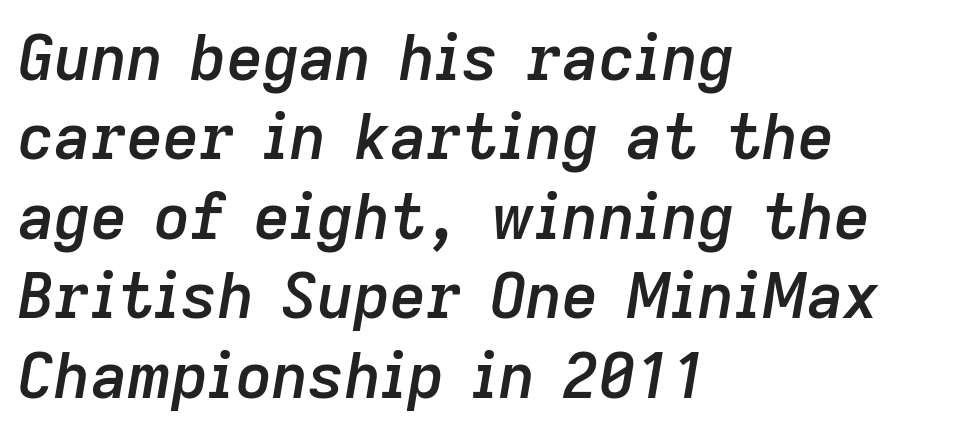
Descender tails drop into unmarked territory. Semibold letterforms, between regular and bold. Looks like regular typesetting: each glyph gets only the width it needs. Teacher's note: observe the even left margin — that is flush-left alignment. A typesetter would call this leading conventional body-copy spacing.
